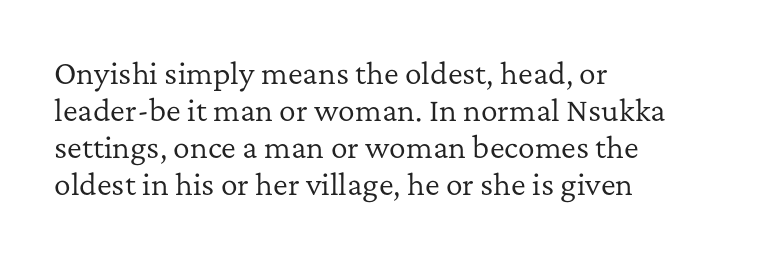
Proportional: the letters do not fall into vertical columns. The face used here is rendered with its standard letterfit. No italicization has been applied; the sample stays upright. A normal amount of white space separates one row of letters from the next. Unlike a clean sans, this face finishes its strokes with serifs.
